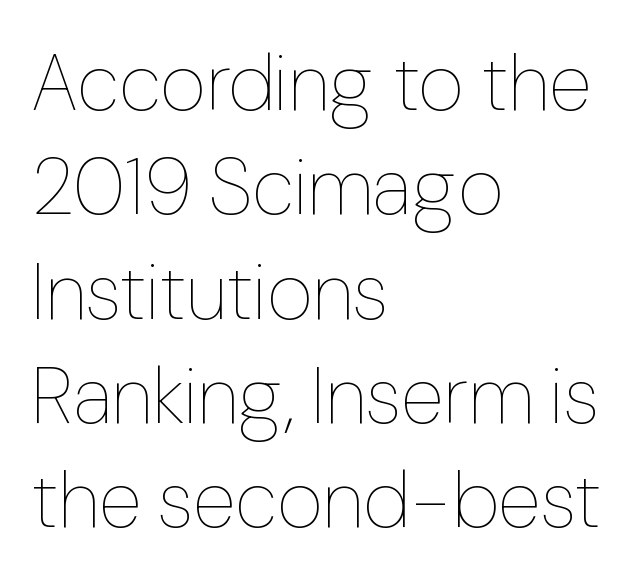
{"italic": "no", "bold": "no", "weight": "thin", "width": "normal", "stroke_contrast": "low", "x_height": "medium", "monospaced": "no", "underline": "no", "align": "left", "line_spacing": "normal", "line_spacing_ratio": 1.32, "letter_spacing": "normal", "letter_spacing_em": 0.0, "glyph_px": 79}
